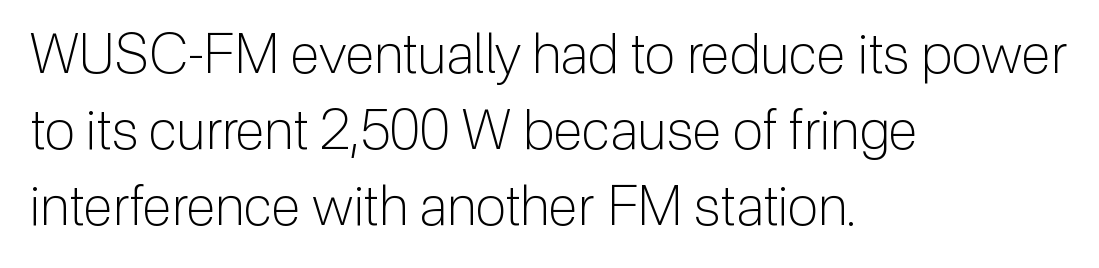
The image shows 55 px light sans-serif type, upright; set left-aligned, normal line spacing (1.38x), normal letter spacing, not underlined; low stroke contrast and a medium x-height.
